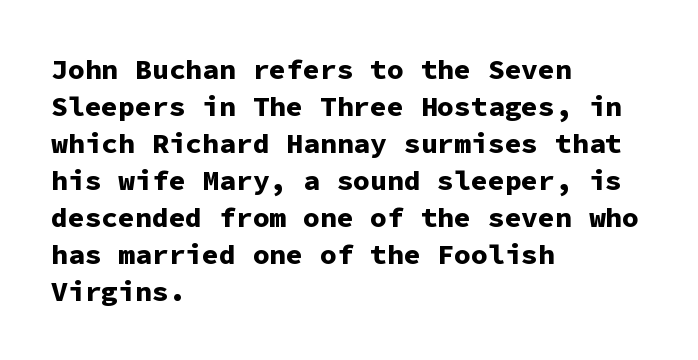
No extra tracking has been applied to these lines. Just letters on the line, the space beneath them empty. These lines are rendered in a fixed-pitch font. Emphasis by weight is at full strength: bold.
